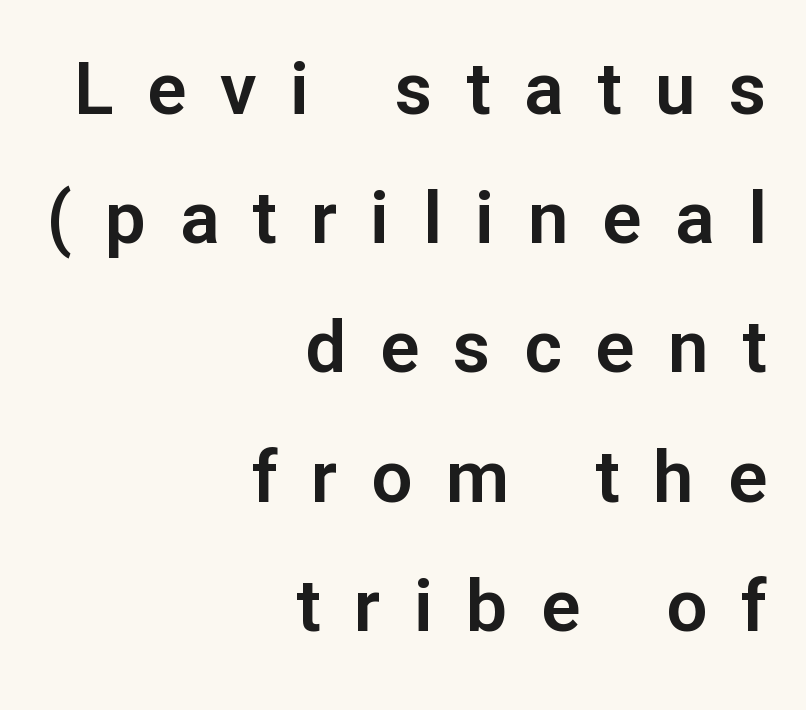
The image shows 73 px sans-serif type, upright; set right-aligned, line spacing 1.77x, unusually wide letter spacing (+0.46 em), not underlined; low stroke contrast and a medium x-height.
